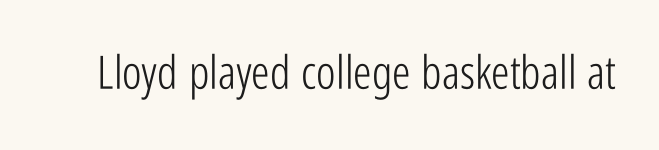
{"serif": "no", "italic": "no", "bold": "no", "weight": "light", "width": "condensed", "stroke_contrast": "low", "x_height": "medium", "monospaced": "no", "underline": "no", "letter_spacing": "normal", "letter_spacing_em": 0.0, "glyph_px": 46}
